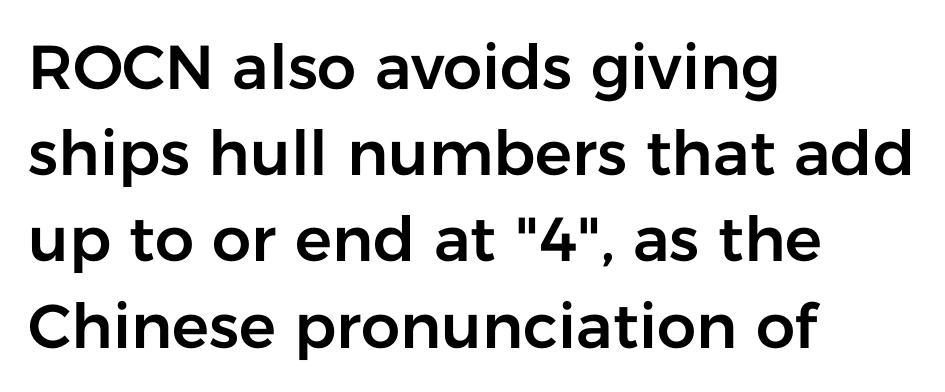
{"serif": "no", "italic": "no", "width": "normal", "stroke_contrast": "low", "x_height": "medium", "monospaced": "no", "underline": "no", "align": "left", "line_spacing": "normal", "line_spacing_ratio": 1.39, "letter_spacing": "normal", "letter_spacing_em": 0.0, "glyph_px": 62}
